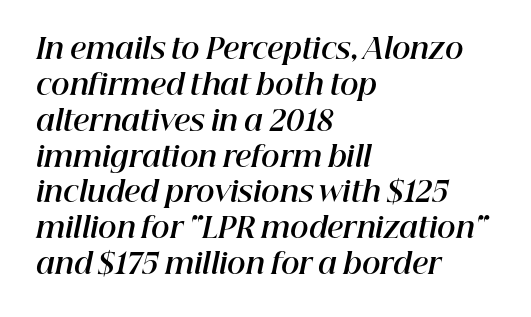
The image shows 28 px bold type, italic (leaning right); set left-aligned, normal line spacing (1.28x), normal letter spacing, not underlined; high stroke contrast and a medium x-height.
